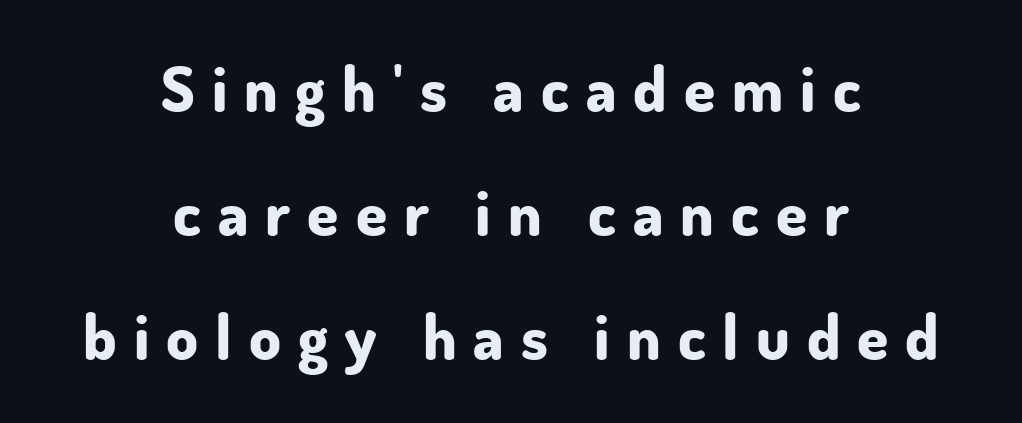
Q: Is the text bold? A: Yes.
Q: Is the text italic (slanted)? A: No, it is upright.
Q: Is the typeface a serif or a sans-serif typeface? A: Sans-serif.
Q: Is the text underlined? A: No.
Q: How is the paragraph aligned? A: Centered.
Q: Is the spacing between letters normal or unusually wide? A: Unusually wide.
Q: Is the spacing between lines tight, normal or loose? A: Loose.
Q: Width (condensed, normal, or wide)? A: Normal.
Q: Stroke contrast? A: Low.
Q: x-height? A: Small.
Q: Monospaced? A: No.
